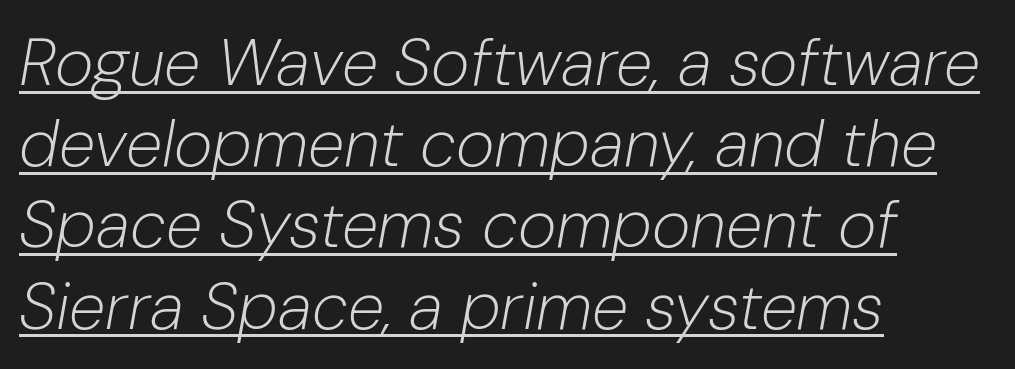
Q: Is the text bold? A: No.
Q: Is the text italic (slanted)? A: Yes, it leans right by about 10 degrees.
Q: Is the text underlined? A: Yes.
Q: How is the paragraph aligned? A: Left-aligned.
Q: Is the spacing between letters normal or unusually wide? A: Normal.
Q: Width (condensed, normal, or wide)? A: Normal.
Q: Stroke contrast? A: Low.
Q: x-height? A: Medium.
Q: Monospaced? A: No.
